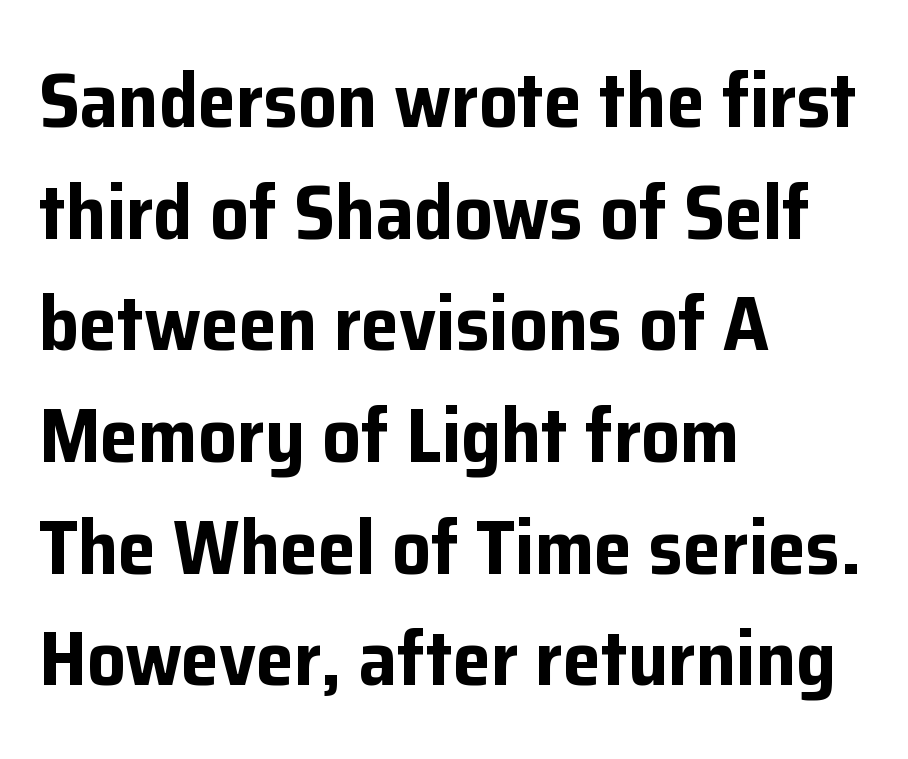
{"serif": "no", "italic": "no", "bold": "yes", "weight": "bold", "width": "normal", "stroke_contrast": "low", "x_height": "medium", "monospaced": "no", "underline": "no", "align": "left", "line_spacing": "normal", "line_spacing_ratio": 1.45, "letter_spacing": "normal", "letter_spacing_em": 0.0, "glyph_px": 77}
